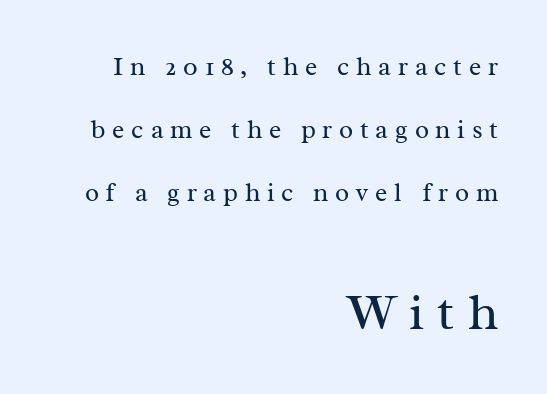
Each new line begins a long way beneath the previous one. The glyphs in this specimen are seriffed. Nothing heavy about these letters — not bold at all. Italic: no, the glyphs are upright roman. Has an underline been added? It has not. The ragged edge is on the left, which tells us the setting is flush right.
